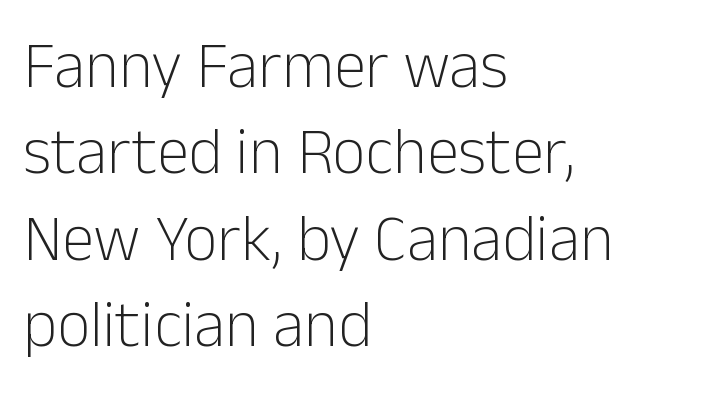
A typesetter would call this proportional, since set widths differ per character. The line-height multiplier appears to be the usual default. Typeset ragged right — the left edge is the straight one. The letters look calm and open, with moderate or lighter stems.
